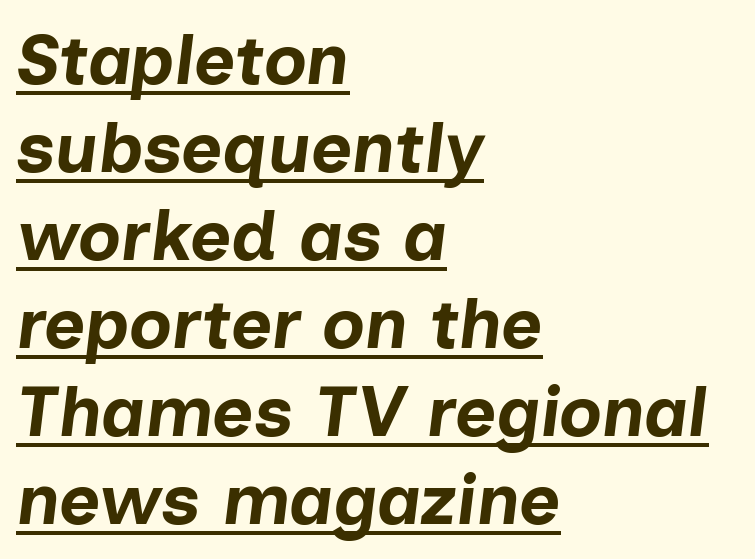
{"italic": "yes", "lean": "right", "slant_degrees": 7, "bold": "yes", "weight": "bold", "width": "normal", "stroke_contrast": "low", "x_height": "medium", "monospaced": "no", "underline": "yes", "align": "left", "line_spacing_ratio": 1.24, "letter_spacing": "normal", "letter_spacing_em": 0.0, "glyph_px": 71}
